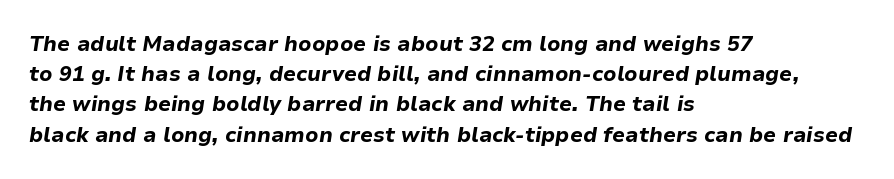
The characters look thick and weighty, a clear bold. Teacher's note: observe the even left margin — that is flush-left alignment. Honestly, the row spacing looks completely unremarkable. Lines of text with bare space underneath.
